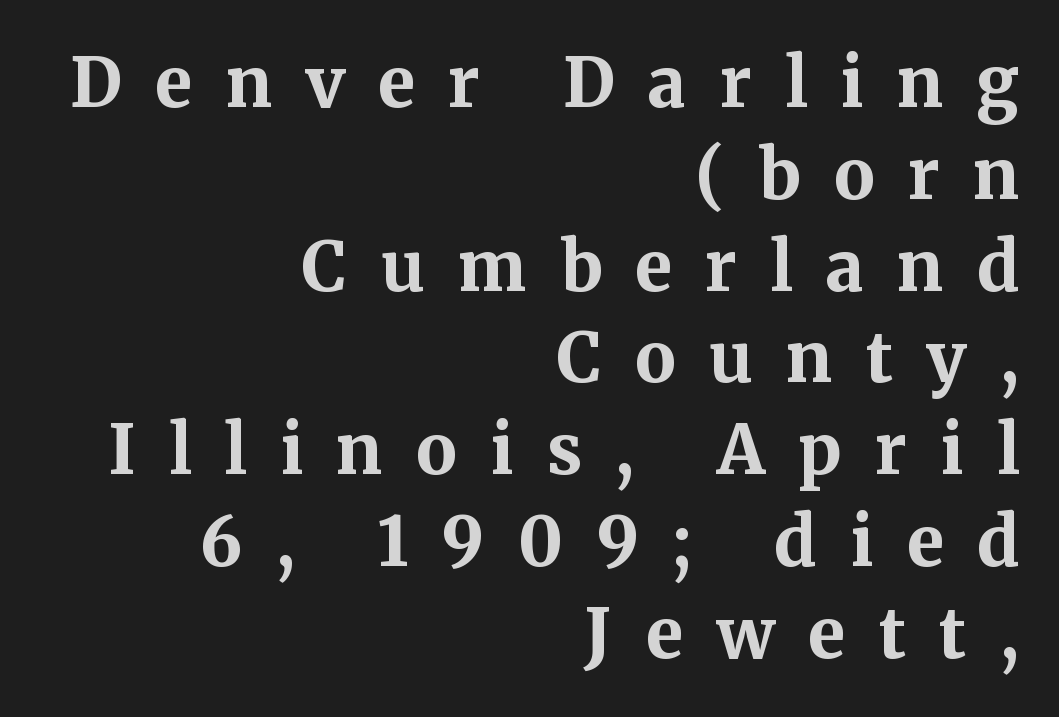
{"serif": "yes", "italic": "no", "bold": "yes", "weight": "bold", "width": "normal", "stroke_contrast": "medium", "x_height": "medium", "monospaced": "no", "underline": "no", "align": "right", "line_spacing": "normal", "line_spacing_ratio": 1.35, "letter_spacing": "wide", "letter_spacing_em": 0.49, "glyph_px": 68}
